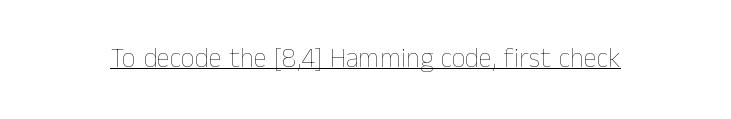
Vertical stems look standard width or narrower in stroke. This sample carries an underscore along the baseline area. Notice how the stems are strictly vertical — no italics here. Spacing between characters is what you'd get straight out of the box.
